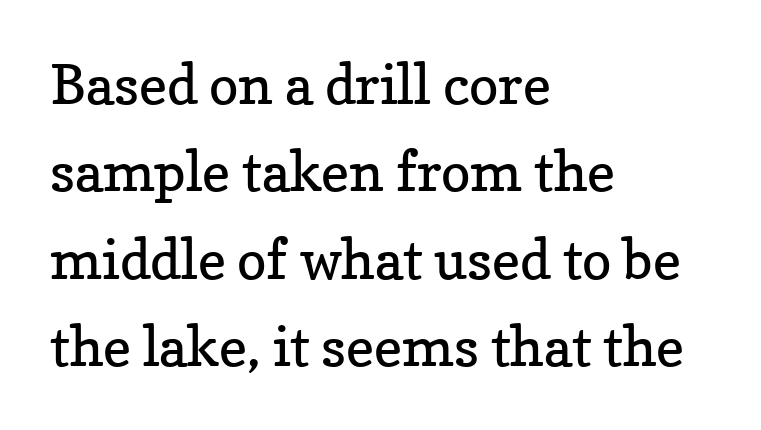
{"serif": "yes", "italic": "no", "bold": "no", "weight": "regular", "width": "normal", "stroke_contrast": "low", "x_height": "medium", "monospaced": "no", "underline": "no", "align": "left", "line_spacing": "normal", "line_spacing_ratio": 1.59, "letter_spacing": "normal", "letter_spacing_em": 0.0, "glyph_px": 55}
